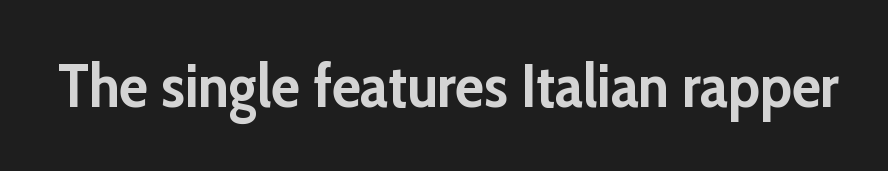
Rendered with straight, roman letterforms. You could not count columns in this text — the font is proportionally spaced. The horizontal fit of the characters is conventional and even. The type family on display is of the sans-serif kind. Each row of text sits above clean, open space.
